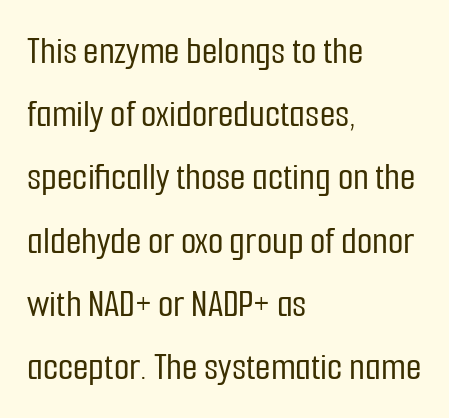
Q: Is the text italic (slanted)? A: No, it is upright.
Q: Is the typeface a serif or a sans-serif typeface? A: Sans-serif.
Q: Is the text underlined? A: No.
Q: How is the paragraph aligned? A: Left-aligned.
Q: Is the spacing between letters normal or unusually wide? A: Normal.
Q: Is the spacing between lines tight, normal or loose? A: Normal.
Q: Width (condensed, normal, or wide)? A: Condensed.
Q: Stroke contrast? A: Low.
Q: x-height? A: Medium.
Q: Monospaced? A: No.
